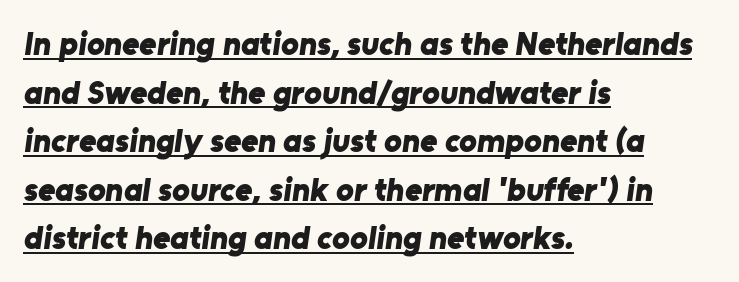
Q: Is the text bold? A: Yes.
Q: Is the typeface a serif or a sans-serif typeface? A: Sans-serif.
Q: Is the text underlined? A: Yes.
Q: How is the paragraph aligned? A: Left-aligned.
Q: Is the spacing between letters normal or unusually wide? A: Normal.
Q: Is the spacing between lines tight, normal or loose? A: Normal.
Q: Width (condensed, normal, or wide)? A: Normal.
Q: Stroke contrast? A: Low.
Q: x-height? A: Medium.
Q: Monospaced? A: No.
